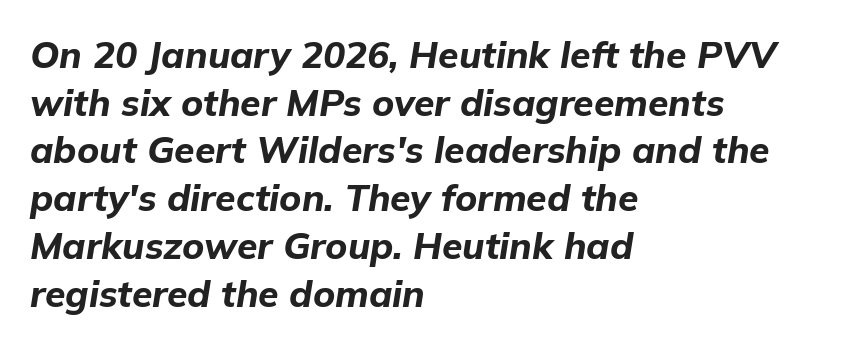
It's the slanting kind of type. Alignment: flush left. Characters follow at the spacing the type designer built in. Weight: bold. Note the varied advance widths — an 'i' is clearly narrower than an 'm'.
